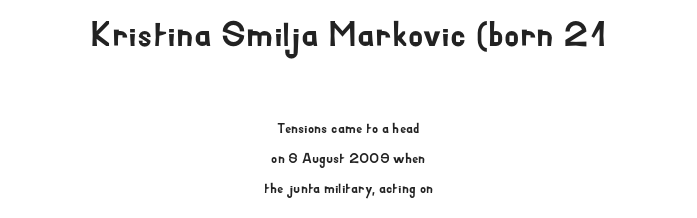
The image shows 35 px sans-serif type, upright; set centered, loose line spacing (2.16x), normal letter spacing, not underlined; the first (top) block is 2.5x larger; low stroke contrast and a small x-height.
